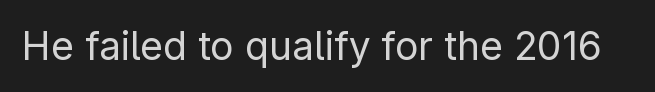
Q: Is the text bold? A: No.
Q: Is the text italic (slanted)? A: No, it is upright.
Q: Is the typeface a serif or a sans-serif typeface? A: Sans-serif.
Q: Is the text underlined? A: No.
Q: Is the spacing between letters normal or unusually wide? A: Normal.
Q: Width (condensed, normal, or wide)? A: Normal.
Q: Stroke contrast? A: Low.
Q: x-height? A: Medium.
Q: Monospaced? A: No.
